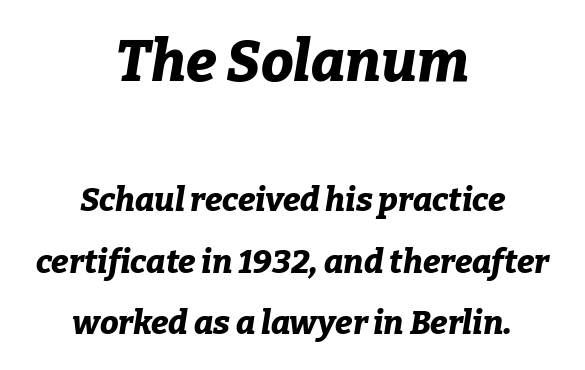
The image shows 58 px bold type, italic (leaning right); set centered, line spacing 1.86x, normal letter spacing, not underlined; the first (top) block is 1.76x larger; low stroke contrast and a medium x-height.
